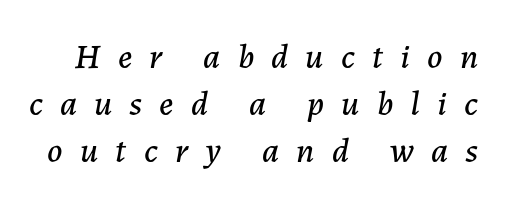
The image shows 35 px text type, italic (leaning right); set normal line spacing (1.34x), unusually wide letter spacing (+0.49 em), not underlined; low stroke contrast and a medium x-height.
